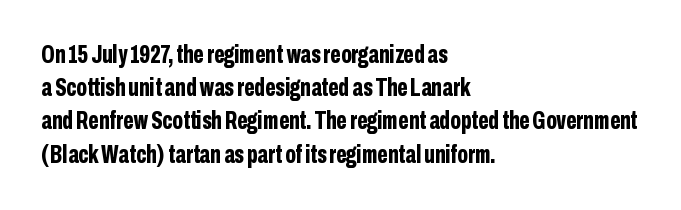
The image shows 25 px bold type, upright; set left-aligned, normal line spacing (1.33x), normal letter spacing, not underlined.
